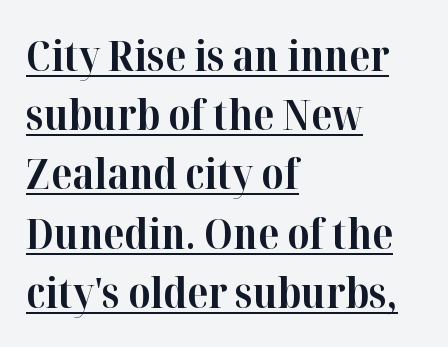
Q: Is the text bold? A: Yes.
Q: Is the text italic (slanted)? A: No, it is upright.
Q: Is the typeface a serif or a sans-serif typeface? A: Serif.
Q: Is the text underlined? A: Yes.
Q: How is the paragraph aligned? A: Left-aligned.
Q: Is the spacing between letters normal or unusually wide? A: Normal.
Q: Is the spacing between lines tight, normal or loose? A: Normal.
Q: Width (condensed, normal, or wide)? A: Normal.
Q: Stroke contrast? A: High.
Q: x-height? A: Medium.
Q: Monospaced? A: No.
